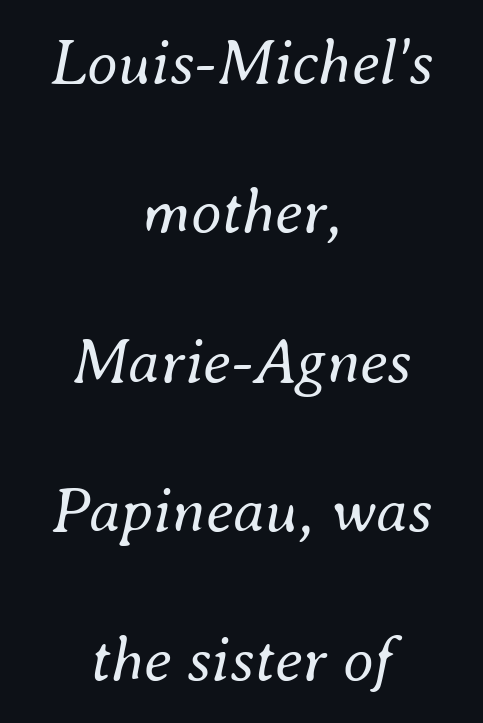
Q: Is the text bold? A: No.
Q: Is the text italic (slanted)? A: Yes, it leans right by about 8 degrees.
Q: Is the text underlined? A: No.
Q: How is the paragraph aligned? A: Centered.
Q: Is the spacing between letters normal or unusually wide? A: Normal.
Q: Is the spacing between lines tight, normal or loose? A: Loose.
Q: Width (condensed, normal, or wide)? A: Normal.
Q: Stroke contrast? A: Medium.
Q: x-height? A: Small.
Q: Monospaced? A: No.
